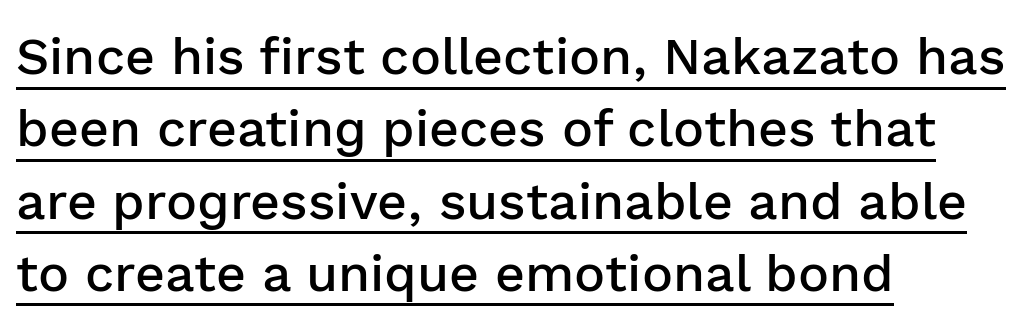
The rendering uses natural spacing where letterforms have individual widths. The rendered words wear a rule along their underside. Students, this is semibold: more ink than regular, less than bold. Vertical strokes here are truly vertical. No feet cap the strokes, marking this as sans-serif type.
